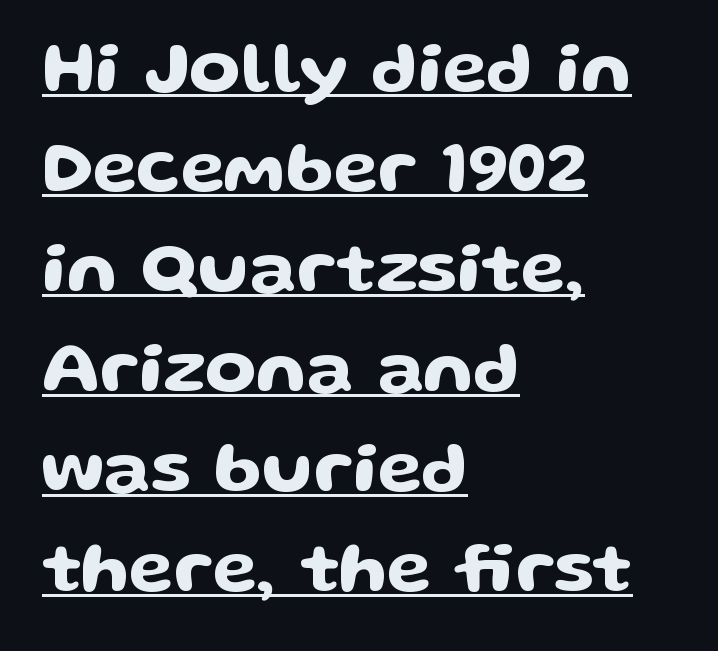
The image shows 73 px wide sans-serif type, upright; set left-aligned, normal line spacing (1.37x), normal letter spacing, underlined; low stroke contrast and a medium x-height.
